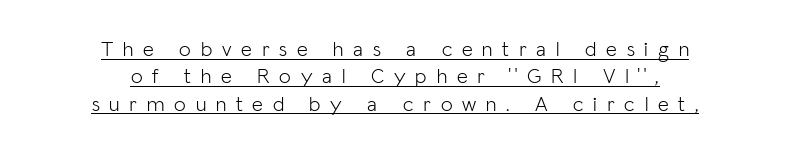
The image shows 21 px text type, upright; set centered, normal line spacing (1.3x), unusually wide letter spacing (+0.47 em), underlined.
